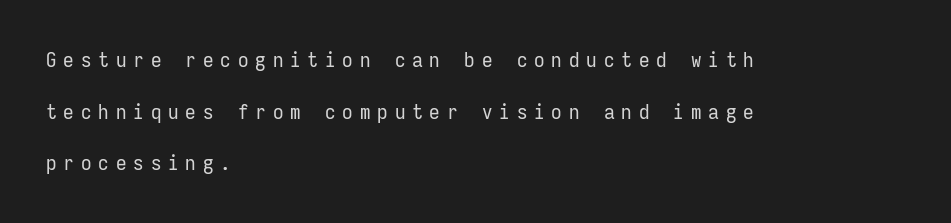
Q: Is the text bold? A: No.
Q: Is the text italic (slanted)? A: No, it is upright.
Q: Is the text underlined? A: No.
Q: How is the paragraph aligned? A: Left-aligned.
Q: Is the spacing between letters normal or unusually wide? A: Unusually wide.
Q: Is the spacing between lines tight, normal or loose? A: Loose.
